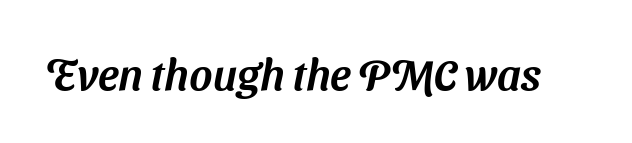
The image shows 44 px sans-serif type; set normal letter spacing, not underlined; medium stroke contrast and a medium x-height.
